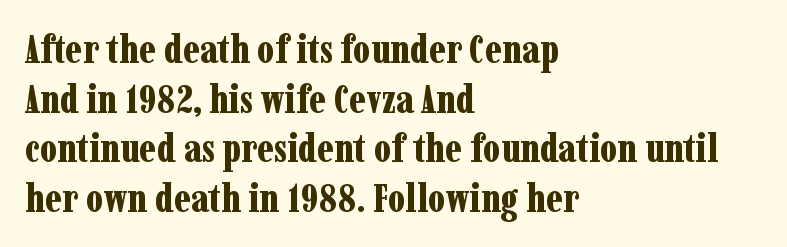
{"serif": "yes", "italic": "no", "bold": "yes", "weight": "bold", "width": "condensed", "stroke_contrast": "low", "x_height": "medium", "monospaced": "no", "underline": "no", "align": "left", "line_spacing_ratio": 1.24, "letter_spacing": "normal", "letter_spacing_em": 0.0, "glyph_px": 40}
